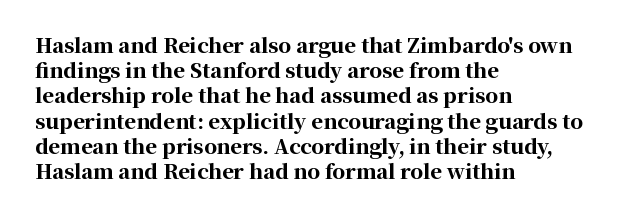
Q: Is the text bold? A: Yes.
Q: Is the text italic (slanted)? A: No, it is upright.
Q: Is the text underlined? A: No.
Q: How is the paragraph aligned? A: Left-aligned.
Q: Is the spacing between letters normal or unusually wide? A: Normal.
Q: Is the spacing between lines tight, normal or loose? A: Normal.
